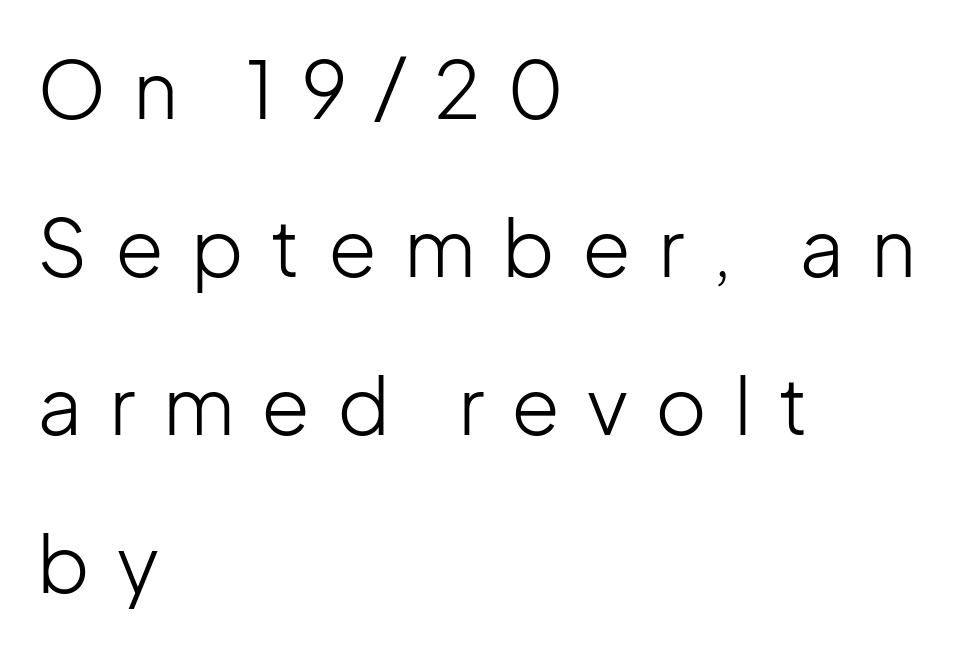
The image shows 79 px light sans-serif type, upright; set left-aligned, loose line spacing (2.0x), unusually wide letter spacing (+0.34 em), not underlined; low stroke contrast and a medium x-height.
